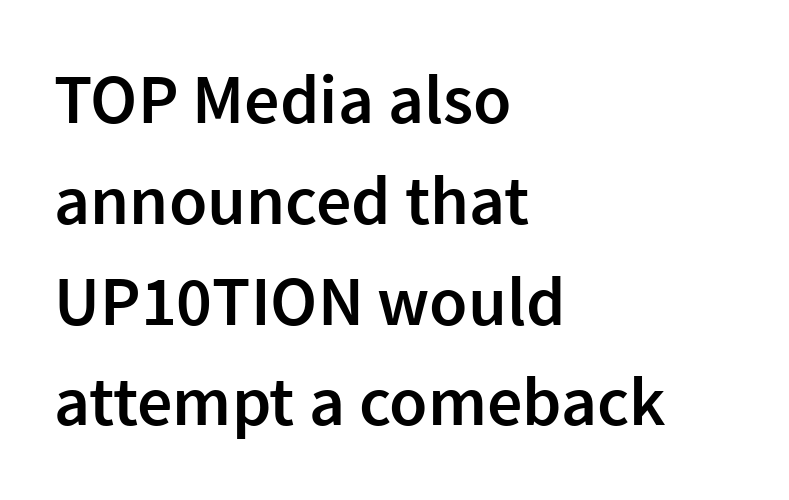
The image shows 70 px semibold sans-serif type, upright; set left-aligned, normal line spacing (1.44x), normal letter spacing, not underlined; low stroke contrast and a medium x-height.
